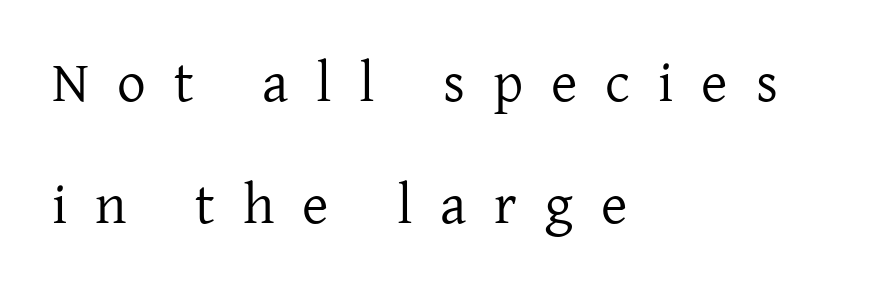
This sample has the flowing, uneven cadence of proportional lettering. Every row of glyphs begins at an identical x-position on the left. The area under the type is left untouched. Each letter's strokes conclude with small projecting serifs.
